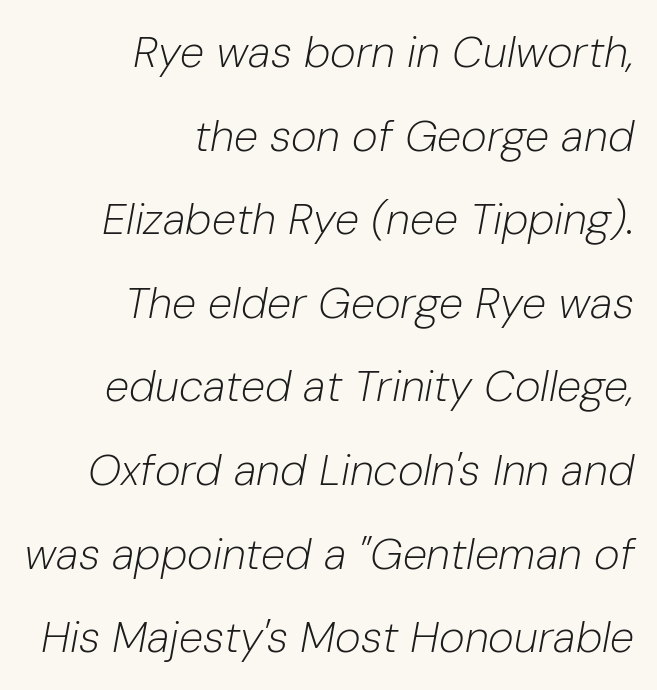
The image shows 44 px light type, italic (leaning right); set right-aligned, loose line spacing (1.9x), normal letter spacing, not underlined; low stroke contrast and a medium x-height.
